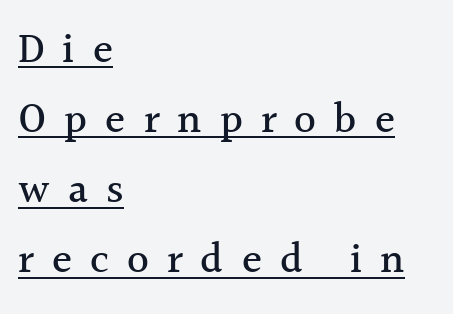
The image shows 42 px serif type, upright; set left-aligned, normal line spacing (1.67x), unusually wide letter spacing (+0.43 em), underlined; a medium x-height.
